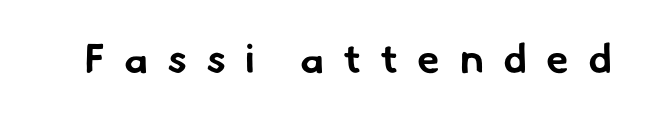
Plain, unruled lines of type. How heavy is the stroke? Heavy — this is a bold. Typographically, this falls in the sans-serif category. Spacing verdict: proportional, widths tailored to each character. What stands out about the letter spacing? Its width — letters are far apart.
